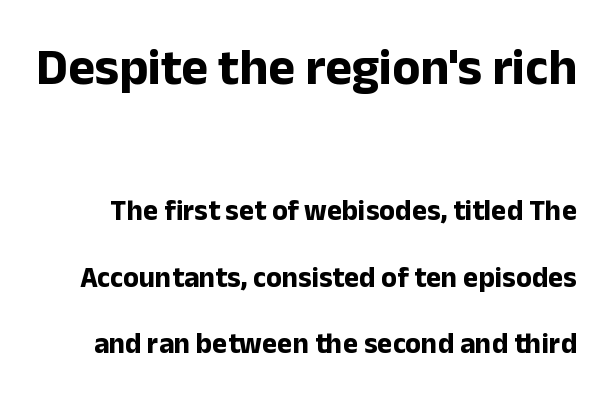
Q: Is the text bold? A: Yes.
Q: Is the text italic (slanted)? A: No, it is upright.
Q: Is the typeface a serif or a sans-serif typeface? A: Sans-serif.
Q: Is the text underlined? A: No.
Q: Is the spacing between letters normal or unusually wide? A: Normal.
Q: Is the spacing between lines tight, normal or loose? A: Loose.
Q: Which block of text is set in a larger size, the first (top) or the second (bottom)? A: The first (top) one.
Q: Width (condensed, normal, or wide)? A: Normal.
Q: Stroke contrast? A: Low.
Q: x-height? A: Medium.
Q: Monospaced? A: No.
